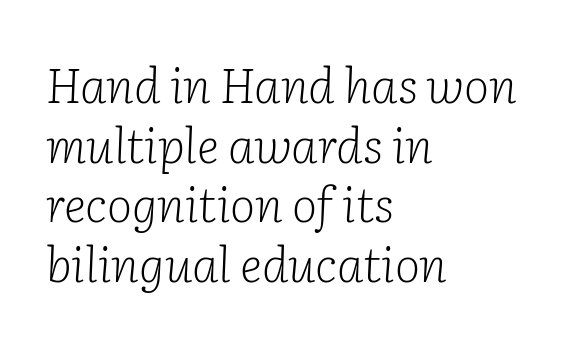
Q: Is the text bold? A: No.
Q: Is the text italic (slanted)? A: Yes, it leans right by about 2 degrees.
Q: Is the typeface a serif or a sans-serif typeface? A: Serif.
Q: Is the text underlined? A: No.
Q: How is the paragraph aligned? A: Left-aligned.
Q: Is the spacing between letters normal or unusually wide? A: Normal.
Q: Width (condensed, normal, or wide)? A: Normal.
Q: Stroke contrast? A: Low.
Q: x-height? A: Medium.
Q: Monospaced? A: No.
